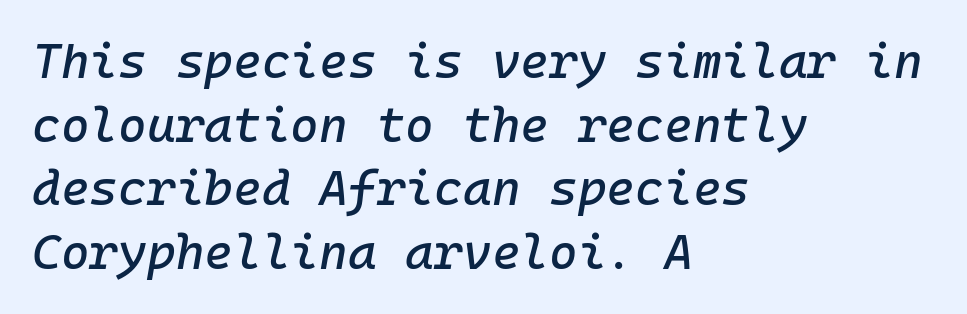
Q: Is the text italic (slanted)? A: Yes, it leans right by about 10 degrees.
Q: Is the text underlined? A: No.
Q: How is the paragraph aligned? A: Left-aligned.
Q: Is the spacing between letters normal or unusually wide? A: Normal.
Q: Is the spacing between lines tight, normal or loose? A: Normal.
Q: Width (condensed, normal, or wide)? A: Normal.
Q: Stroke contrast? A: Low.
Q: x-height? A: Medium.
Q: Monospaced? A: Yes.
